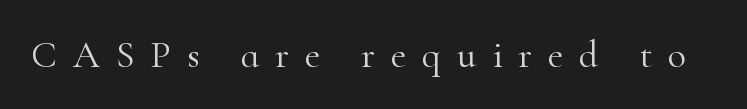
The typeface chosen for these lines features serifs. The strokes are not fattened; the text isn't bold. Style check: upright. Underlining? Definitely not there. Do the characters align in a grid? No, the font is proportional.
